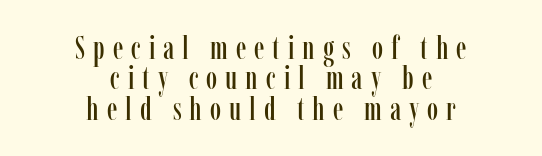
{"serif": "yes", "italic": "no", "width": "condensed", "stroke_contrast": "low", "x_height": "medium", "monospaced": "no", "underline": "no", "align": "center", "line_spacing": "tight", "line_spacing_ratio": 0.95, "letter_spacing": "wide", "letter_spacing_em": 0.25, "glyph_px": 32}
